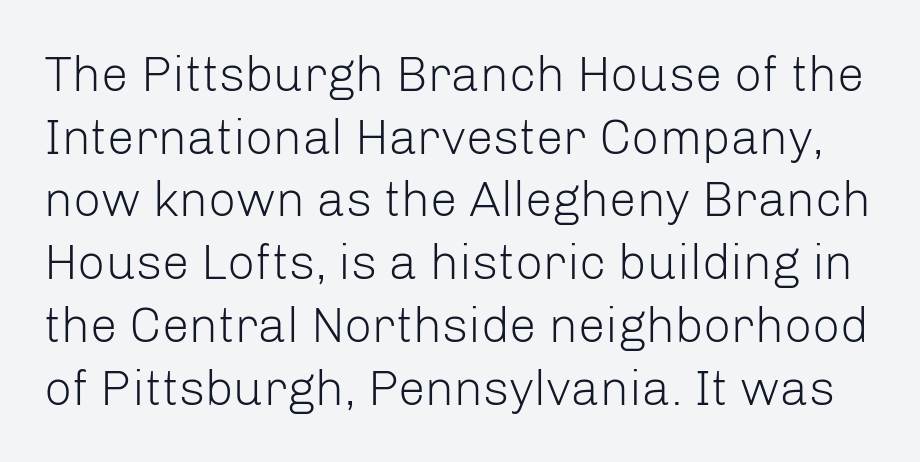
Ordinary non-slanted type is in use. Between one letter and the next there's only the usual sliver of space. Counters stay open thanks to moderate or lighter strokes. Evenly set lines give the paragraph a standard silhouette. Character widths vary here, with narrow letters taking less room than wide ones.
